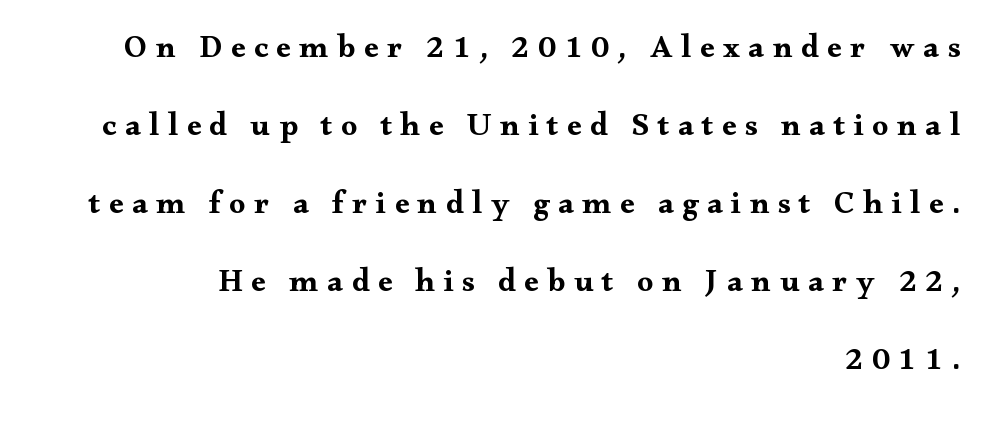
Where is the straight margin? On the right. You could not count columns in this text — the font is proportionally spaced. Short note: letters widely spaced. Classification — serif. Descenders are the only things crossing below the line. Unlike italic type, these characters show no tilt at all.
